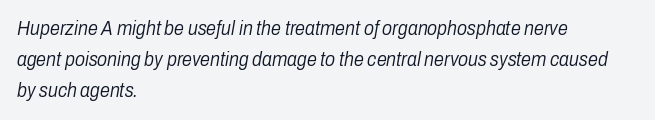
Short and long lines alike share a common starting point at left. A bare baseline throughout the passage. The passage shown is not bold in any degree. Students, note that the glyphs here touch the page at normal intervals.
